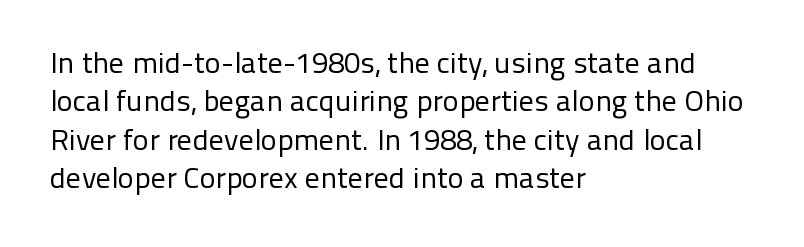
Q: Is the text bold? A: No.
Q: Is the text italic (slanted)? A: No, it is upright.
Q: Is the typeface a serif or a sans-serif typeface? A: Sans-serif.
Q: Is the text underlined? A: No.
Q: How is the paragraph aligned? A: Left-aligned.
Q: Is the spacing between letters normal or unusually wide? A: Normal.
Q: Is the spacing between lines tight, normal or loose? A: Normal.
Q: Width (condensed, normal, or wide)? A: Normal.
Q: Stroke contrast? A: Low.
Q: x-height? A: Medium.
Q: Monospaced? A: No.
